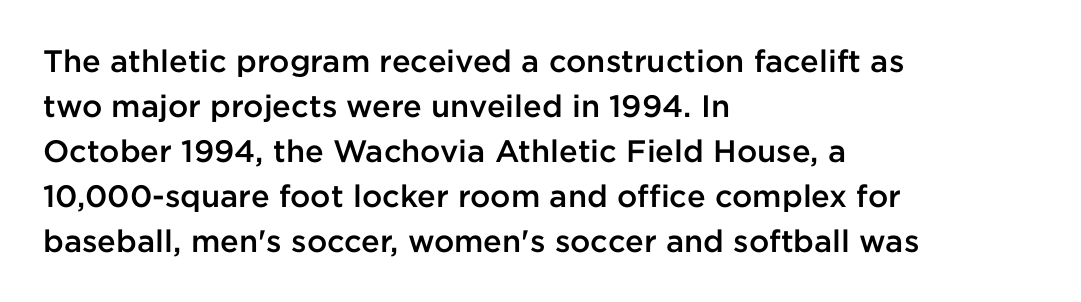
Rendered with straight, roman letterforms. Proportional: the letters do not fall into vertical columns. Left-aligned paragraph, ragged on the right. The specimen omits any rule beneath the text block's lines.
